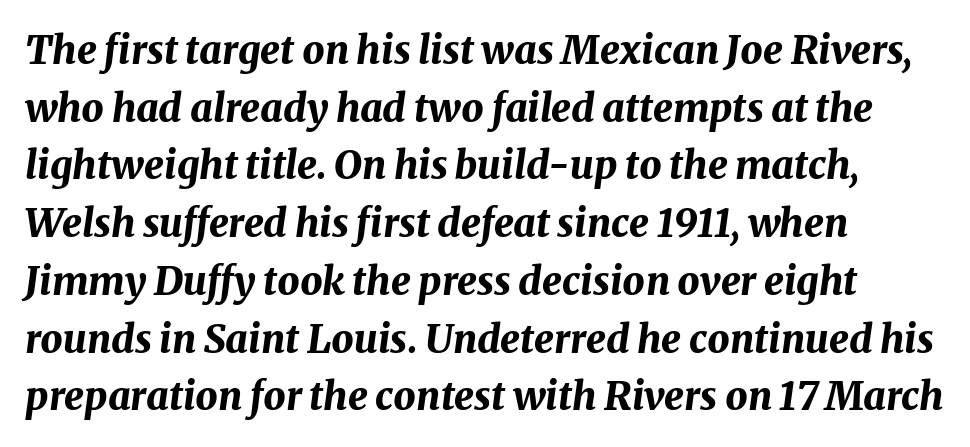
Q: Is the text bold? A: Yes.
Q: Is the text italic (slanted)? A: Yes, it leans right by about 8 degrees.
Q: Is the text underlined? A: No.
Q: How is the paragraph aligned? A: Left-aligned.
Q: Is the spacing between letters normal or unusually wide? A: Normal.
Q: Is the spacing between lines tight, normal or loose? A: Normal.
Q: Width (condensed, normal, or wide)? A: Normal.
Q: Stroke contrast? A: Medium.
Q: x-height? A: Medium.
Q: Monospaced? A: No.
